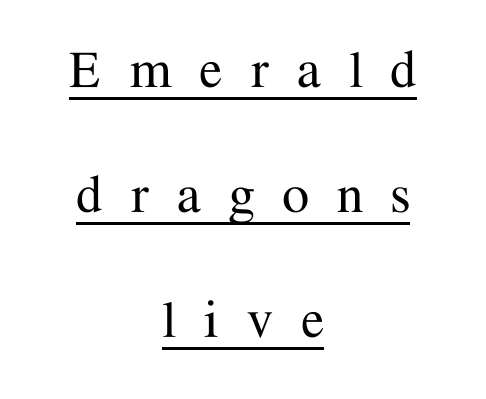
Q: Is the text italic (slanted)? A: No, it is upright.
Q: Is the typeface a serif or a sans-serif typeface? A: Serif.
Q: Is the text underlined? A: Yes.
Q: How is the paragraph aligned? A: Centered.
Q: Is the spacing between letters normal or unusually wide? A: Unusually wide.
Q: Is the spacing between lines tight, normal or loose? A: Loose.
Q: Width (condensed, normal, or wide)? A: Normal.
Q: Stroke contrast? A: Medium.
Q: x-height? A: Medium.
Q: Monospaced? A: No.
